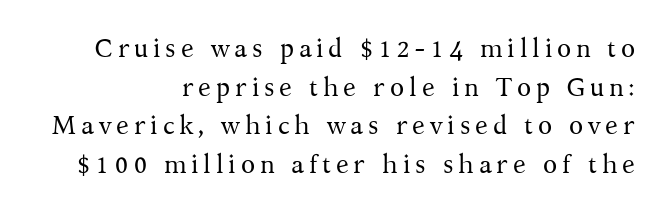
This is the regular roman posture of the typeface. The cut favours lightness, reaching ordinary text weight at its darkest. Line ends are locked; line starts wander. Does the leading feel generous? No, just average.
